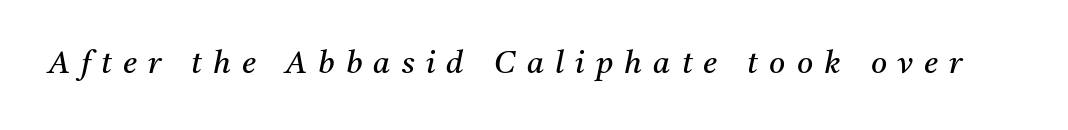
Q: Is the text bold? A: No.
Q: Is the text italic (slanted)? A: Yes, it leans right by about 11 degrees.
Q: Is the typeface a serif or a sans-serif typeface? A: Serif.
Q: Is the text underlined? A: No.
Q: Is the spacing between letters normal or unusually wide? A: Unusually wide.
Q: Width (condensed, normal, or wide)? A: Normal.
Q: Stroke contrast? A: Medium.
Q: x-height? A: Medium.
Q: Monospaced? A: No.
